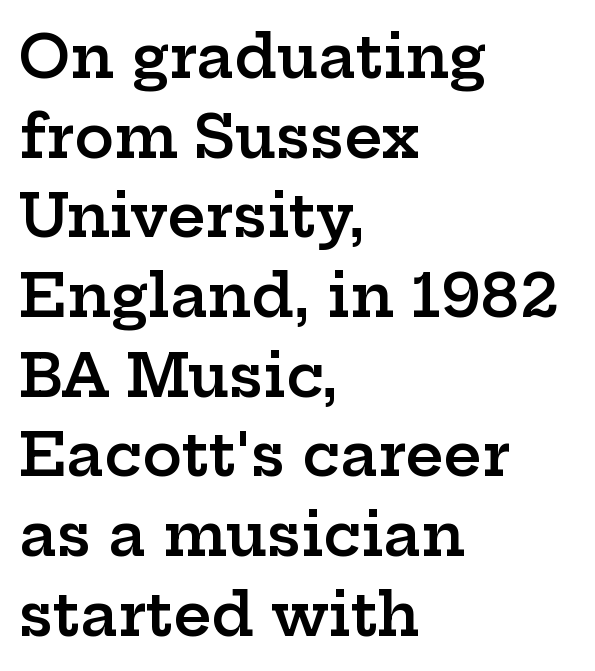
Is this a fixed-width face? No — the glyphs have proportional, varying widths. Characters follow at the spacing the type designer built in. How would I describe the line gaps? Plain and ordinary. Every row of glyphs begins at an identical x-position on the left. Small tapered or slab feet sit at the stroke ends, so this counts as serif.
